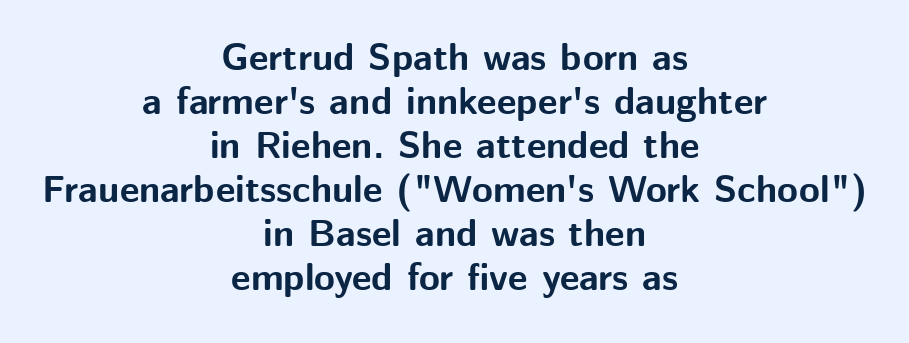
Q: Is the text bold? A: Yes.
Q: Is the text italic (slanted)? A: No, it is upright.
Q: Is the typeface a serif or a sans-serif typeface? A: Sans-serif.
Q: Is the text underlined? A: No.
Q: How is the paragraph aligned? A: Centered.
Q: Is the spacing between letters normal or unusually wide? A: Normal.
Q: Width (condensed, normal, or wide)? A: Normal.
Q: Stroke contrast? A: Medium.
Q: x-height? A: Medium.
Q: Monospaced? A: No.
